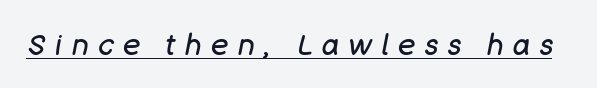
Emphasis-style slanted type is in use. A typesetter would call this proportional, since set widths differ per character. What decoration does the sample have? An underline. Compared with a typical body face, this is equally light or lighter still.
